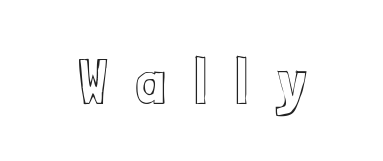
Q: Is the text italic (slanted)? A: No, it is upright.
Q: Is the text underlined? A: No.
Q: Is the spacing between letters normal or unusually wide? A: Unusually wide.
Q: Width (condensed, normal, or wide)? A: Condensed.
Q: x-height? A: Medium.
Q: Monospaced? A: No.
